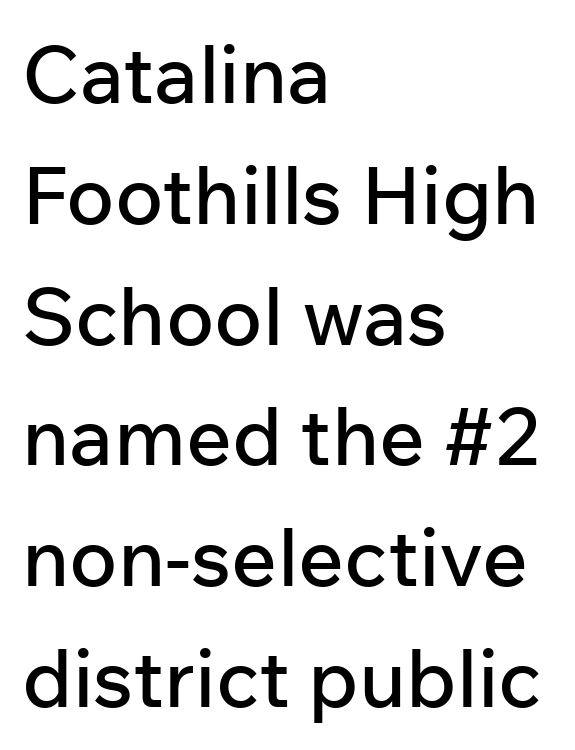
{"serif": "no", "italic": "no", "width": "normal", "stroke_contrast": "low", "x_height": "medium", "monospaced": "no", "underline": "no", "align": "left", "line_spacing": "normal", "line_spacing_ratio": 1.51, "letter_spacing": "normal", "letter_spacing_em": 0.0, "glyph_px": 80}
